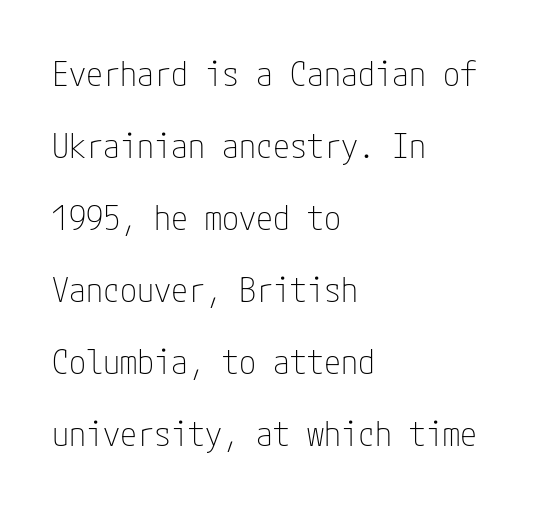
The image shows 34 px thin, condensed sans-serif type, upright; set left-aligned, loose line spacing (2.12x), normal letter spacing, not underlined; low stroke contrast and a medium x-height.
